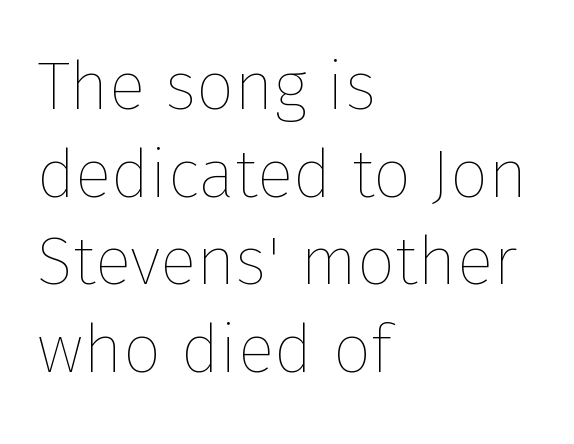
{"italic": "no", "bold": "no", "weight": "thin", "width": "normal", "stroke_contrast": "low", "x_height": "medium", "monospaced": "no", "underline": "no", "align": "left", "line_spacing": "normal", "line_spacing_ratio": 1.29, "letter_spacing": "normal", "letter_spacing_em": 0.0, "glyph_px": 68}
